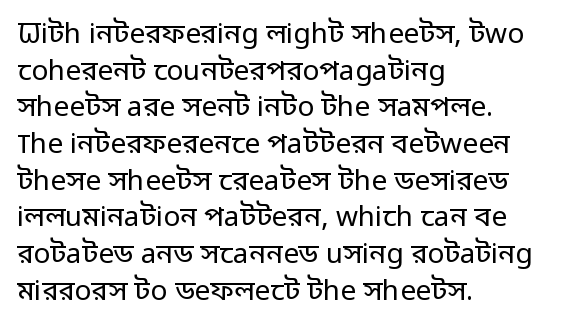
The image shows 28 px regular-weight sans-serif type, upright; set left-aligned, normal line spacing (1.31x), normal letter spacing, not underlined; low stroke contrast and a medium x-height.
